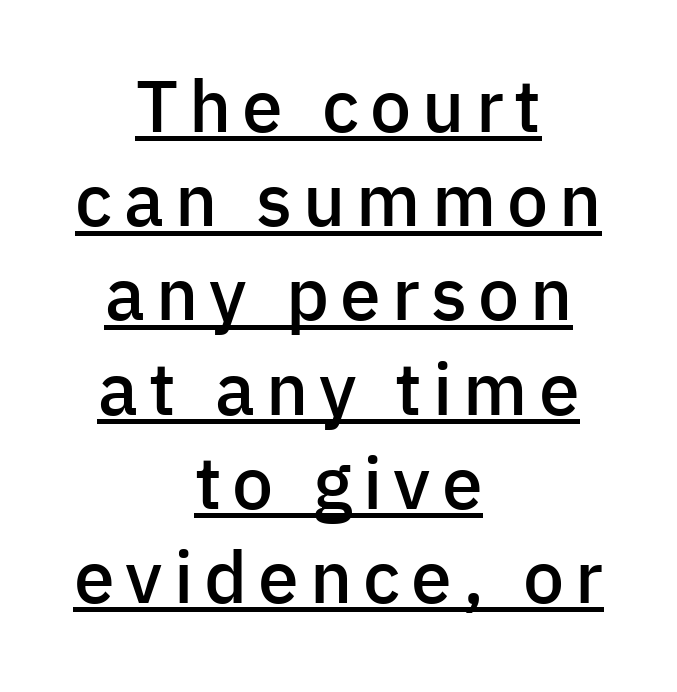
{"serif": "no", "italic": "no", "bold": "semi", "weight": "semibold", "width": "normal", "stroke_contrast": "low", "x_height": "medium", "monospaced": "no", "underline": "yes", "align": "center", "line_spacing": "normal", "line_spacing_ratio": 1.29, "glyph_px": 73}
